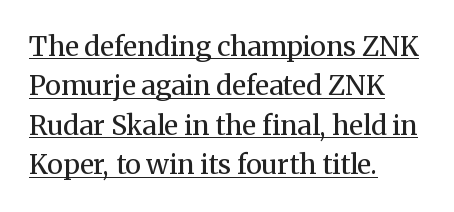
The ragged edge is on the right, which tells us the setting is flush left. The horizontal fit of the characters is conventional and even. Weight: regular or lighter. Notice how the stems are strictly vertical — no italics here. In terms of leading, this rendering sits right in the middle. In designer terms, the underline attribute is active on this setting.
